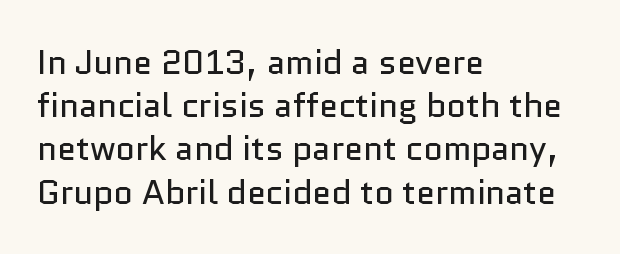
Q: Is the text bold? A: No.
Q: Is the text italic (slanted)? A: No, it is upright.
Q: Is the typeface a serif or a sans-serif typeface? A: Sans-serif.
Q: Is the text underlined? A: No.
Q: How is the paragraph aligned? A: Left-aligned.
Q: Is the spacing between letters normal or unusually wide? A: Normal.
Q: Is the spacing between lines tight, normal or loose? A: Normal.
Q: Width (condensed, normal, or wide)? A: Normal.
Q: Stroke contrast? A: Low.
Q: x-height? A: Medium.
Q: Monospaced? A: No.
